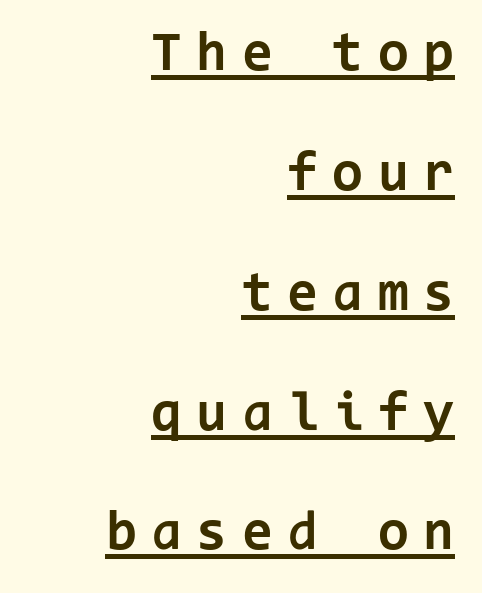
The image shows 56 px bold sans-serif type, upright, monospaced; set right-aligned, loose line spacing (2.14x), unusually wide letter spacing (+0.26 em), underlined; low stroke contrast and a medium x-height.
